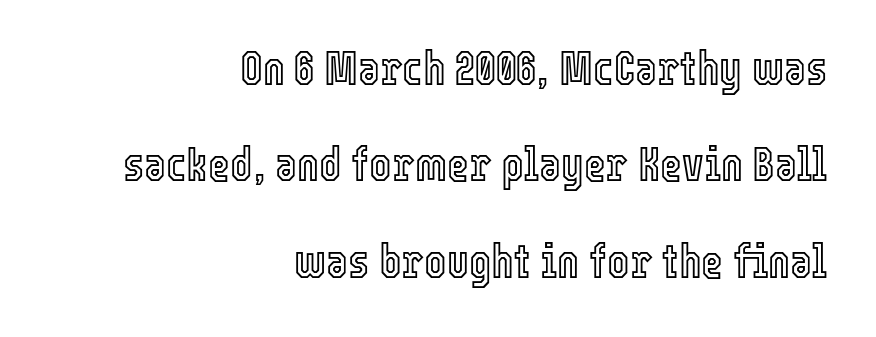
The image shows 47 px condensed type, upright; set right-aligned, loose line spacing (2.05x), normal letter spacing, not underlined; a medium x-height.
